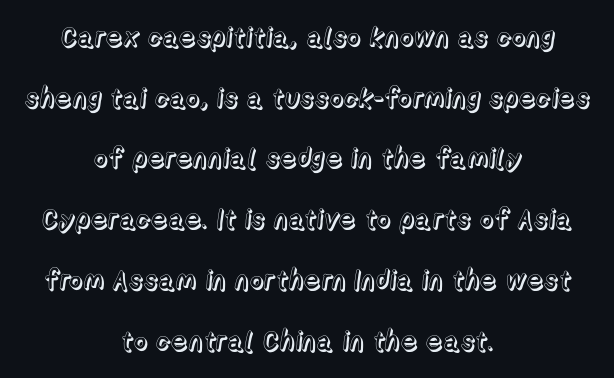
The image shows 27 px text type; set centered, loose line spacing (2.25x), normal letter spacing, not underlined.
